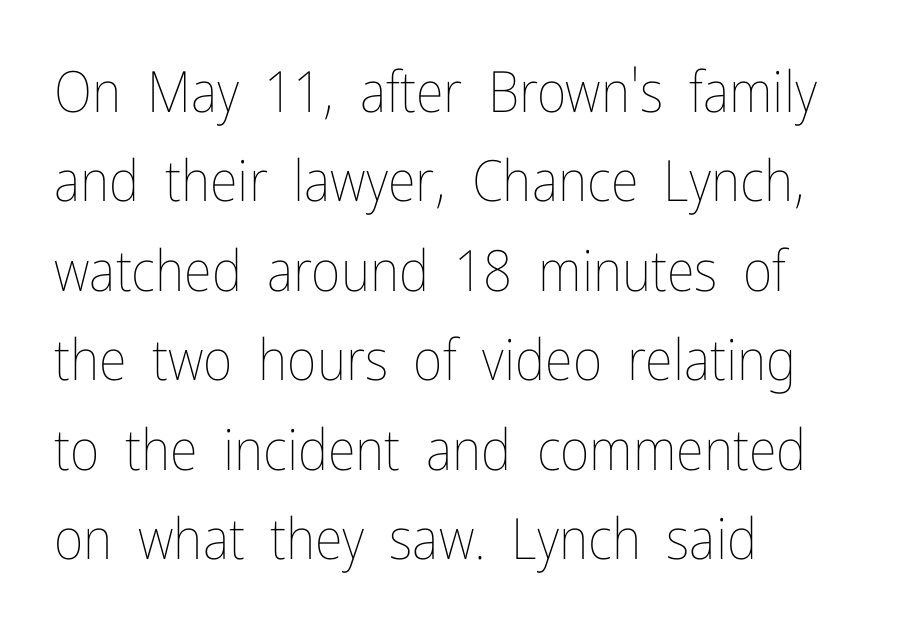
The image shows 57 px thin, condensed type, upright; set left-aligned, normal line spacing (1.57x), normal letter spacing, not underlined; low stroke contrast and a medium x-height.
